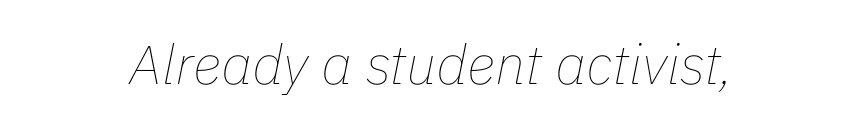
The image shows 55 px thin type, italic (leaning right); set centered, normal letter spacing, not underlined; low stroke contrast and a medium x-height.
